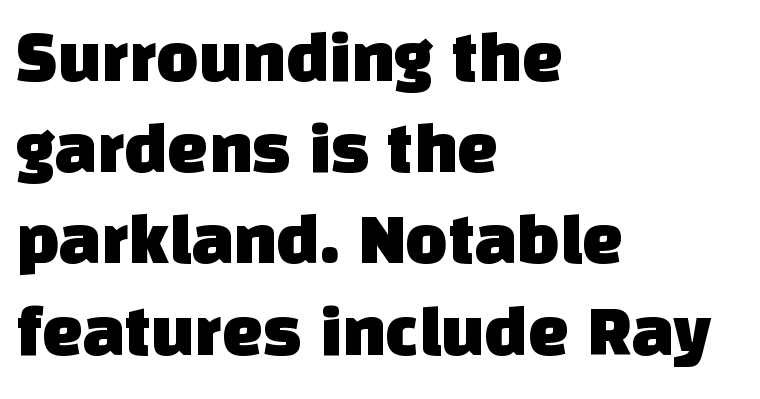
The image shows 73 px sans-serif type; set left-aligned, normal line spacing (1.25x), normal letter spacing, not underlined; low stroke contrast and a large x-height.
